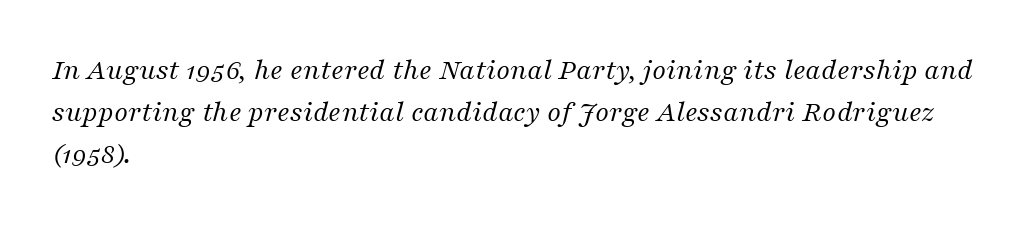
Note: serifs present on the glyphs. Compared with typical body copy, the letter spacing here is the same. This sample has the flowing, uneven cadence of proportional lettering. The typesetter chose a ragged-right arrangement here.
